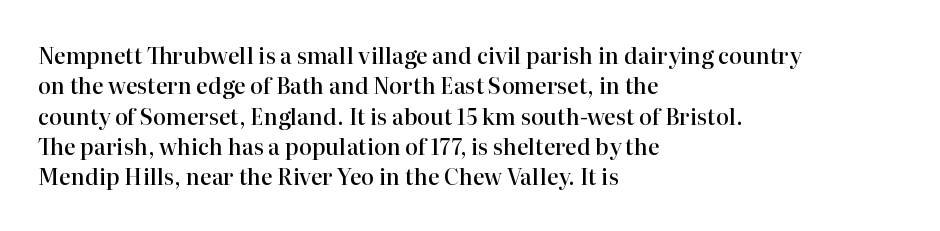
{"italic": "no", "bold": "semi", "underline": "no", "align": "left", "line_spacing": "normal", "line_spacing_ratio": 1.38, "letter_spacing": "normal", "letter_spacing_em": 0.0, "glyph_px": 22}
